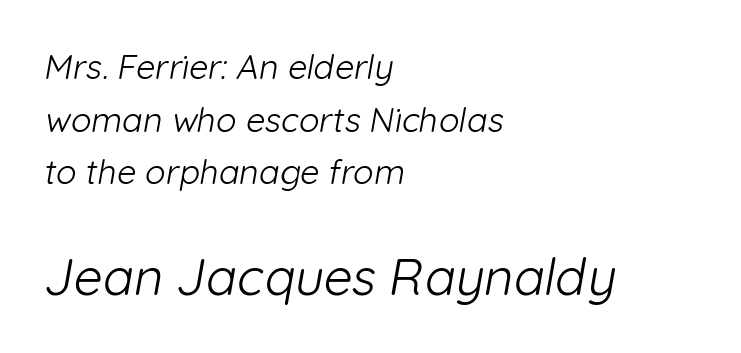
The designer left line spacing at the default. The characters are drawn with everyday or finer stroke widths. The foot of each line stays bare and open. Tracking value appears to be zero — textbook default spacing. Are there feet on the stems? There aren't — it's a sans.
